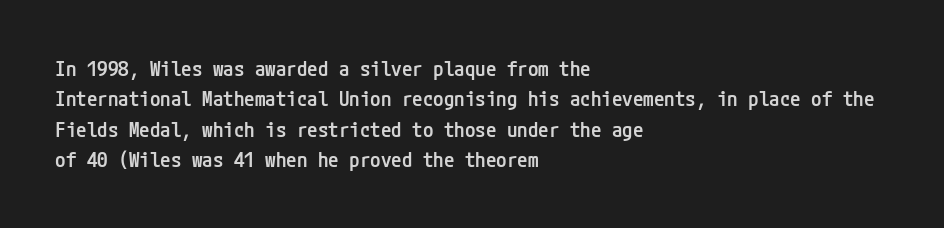
Inter-character spacing is left at the font's built-in metrics. Posture: straight, roman, zero tilt. These lines carry some extra weight — a demibold, not a full bold. The paragraph has a hard left edge and a soft right edge. Regular leading. Decoration check: the copy has no underline.
